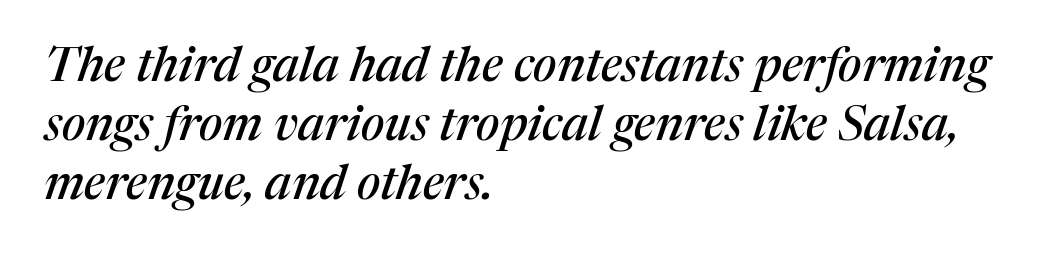
The image shows 48 px serif type, italic (leaning right); set left-aligned, line spacing 1.23x, normal letter spacing, not underlined; medium stroke contrast and a medium x-height.
